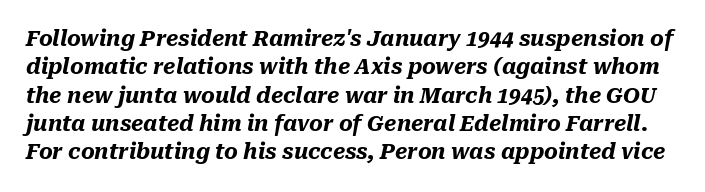
Check under the words: just untouched page. Regarding leading, the lines here are spaced in the standard way. Typesetter's note: full bold, strokes at maximum text heaviness. The text carries the slant typical of an italic or oblique font. The passage shown has conventional tracking throughout.
